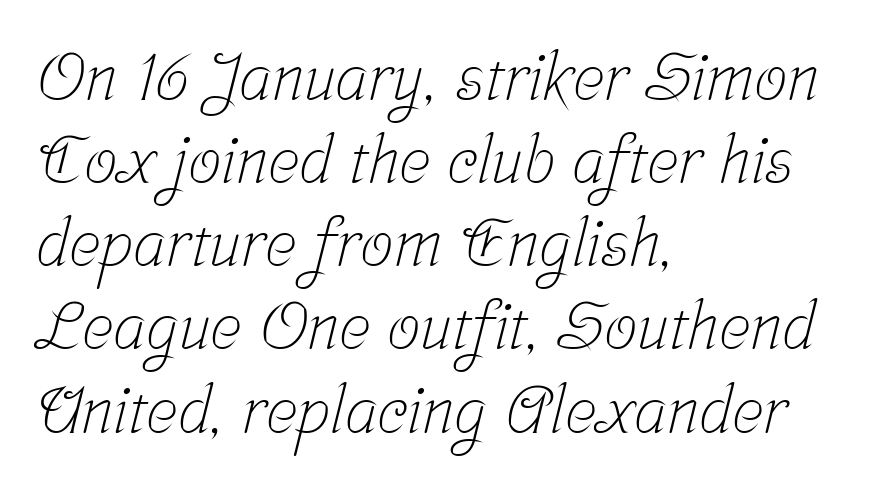
Whoever set this chose a conventional vertical rhythm. The type family on display is of the serif kind. Bare-footed words on every line. The face used here is proportionally spaced, like ordinary book or web type.
